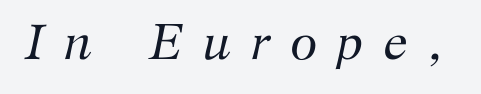
The whole block is typeset with a tilt. Proportional: the letters do not fall into vertical columns. The typesetting does not lean heavy: it is not bold. Caption: expanded tracking, letters set apart. Descenders hang freely into open space.
